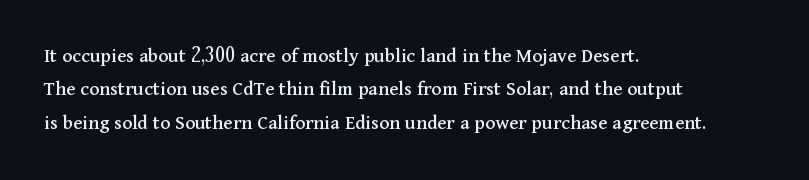
Nobody drew a line under any word here. A student would call this left alignment; a typographer would say flush left, rag right. Rendered with straight, roman letterforms. In terms of leading, this rendering sits right in the middle. Characters follow at the spacing the type designer built in.
